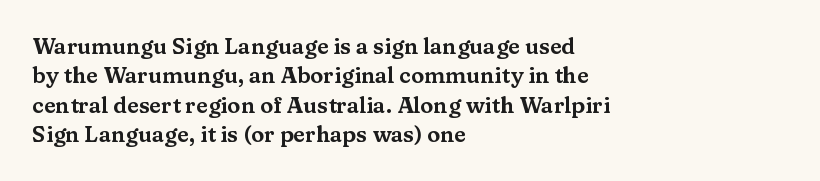
{"italic": "no", "underline": "no", "align": "left", "line_spacing": "normal", "line_spacing_ratio": 1.34, "letter_spacing": "normal", "letter_spacing_em": 0.0, "glyph_px": 22}
